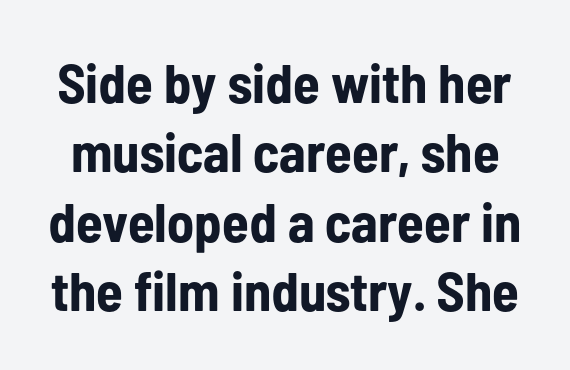
The image shows 55 px bold, condensed sans-serif type, upright; set normal line spacing (1.26x), normal letter spacing, not underlined; low stroke contrast and a medium x-height.
